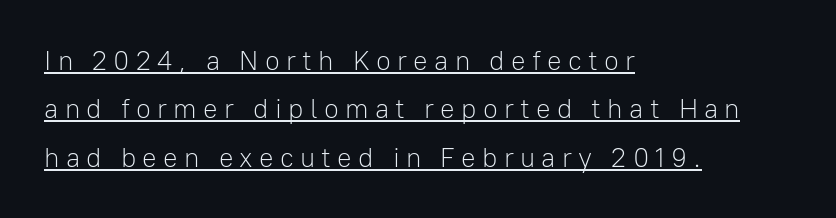
{"italic": "no", "bold": "no", "underline": "yes", "align": "left", "line_spacing_ratio": 1.79, "letter_spacing": "wide", "letter_spacing_em": 0.23, "glyph_px": 27}
